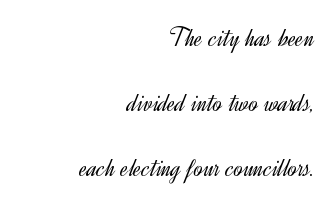
Q: Is the text bold? A: No.
Q: Is the text italic (slanted)? A: Yes.
Q: Is the text underlined? A: No.
Q: How is the paragraph aligned? A: Right-aligned.
Q: Is the spacing between letters normal or unusually wide? A: Normal.
Q: Is the spacing between lines tight, normal or loose? A: Loose.
